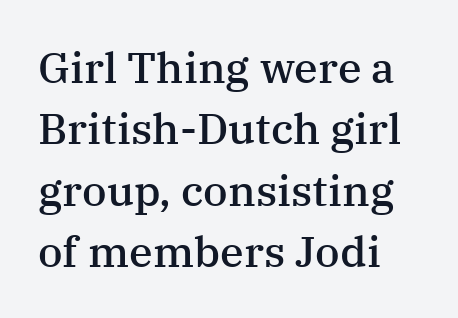
{"serif": "yes", "italic": "no", "bold": "semi", "weight": "semibold", "width": "normal", "stroke_contrast": "medium", "x_height": "medium", "monospaced": "no", "underline": "no", "align": "left", "line_spacing": "normal", "line_spacing_ratio": 1.43, "letter_spacing": "normal", "letter_spacing_em": 0.0, "glyph_px": 43}
